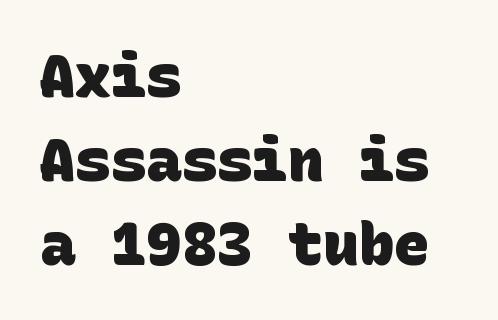
The image shows 59 px heavy sans-serif type; set left-aligned, normal line spacing (1.42x), normal letter spacing, not underlined; low stroke contrast and a large x-height.
